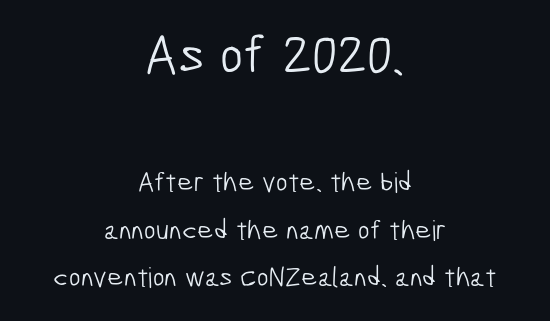
Q: Is the text bold? A: No.
Q: Is the typeface a serif or a sans-serif typeface? A: Sans-serif.
Q: Is the text underlined? A: No.
Q: How is the paragraph aligned? A: Centered.
Q: Is the spacing between letters normal or unusually wide? A: Normal.
Q: Is the spacing between lines tight, normal or loose? A: Normal.
Q: Which block of text is set in a larger size, the first (top) or the second (bottom)? A: The first (top) one.
Q: Width (condensed, normal, or wide)? A: Condensed.
Q: Stroke contrast? A: Low.
Q: x-height? A: Medium.
Q: Monospaced? A: No.
